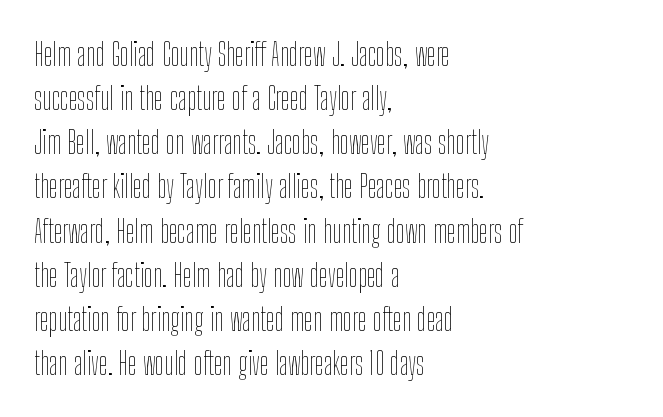
Q: Is the text bold? A: No.
Q: Is the text italic (slanted)? A: No, it is upright.
Q: Is the text underlined? A: No.
Q: How is the paragraph aligned? A: Left-aligned.
Q: Is the spacing between letters normal or unusually wide? A: Normal.
Q: Is the spacing between lines tight, normal or loose? A: Normal.
Q: Width (condensed, normal, or wide)? A: Condensed.
Q: Stroke contrast? A: Low.
Q: x-height? A: Medium.
Q: Monospaced? A: No.
